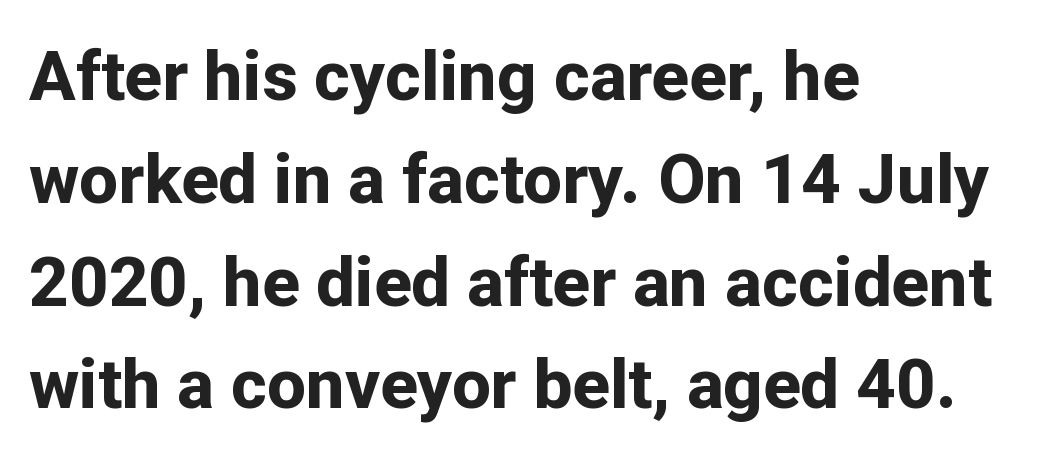
The image shows 69 px bold sans-serif type, upright; set left-aligned, normal line spacing (1.49x), normal letter spacing, not underlined; low stroke contrast and a medium x-height.
